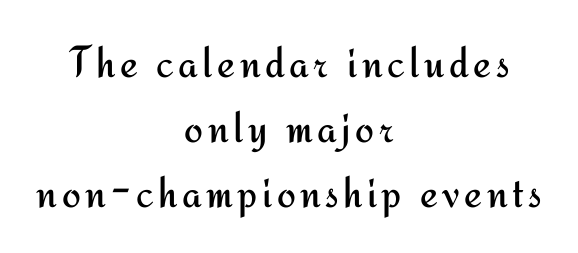
Q: Is the text bold? A: No.
Q: Is the text italic (slanted)? A: No, it is upright.
Q: Is the typeface a serif or a sans-serif typeface? A: Sans-serif.
Q: Is the text underlined? A: No.
Q: How is the paragraph aligned? A: Centered.
Q: Is the spacing between lines tight, normal or loose? A: Normal.
Q: Width (condensed, normal, or wide)? A: Normal.
Q: Stroke contrast? A: Medium.
Q: x-height? A: Small.
Q: Monospaced? A: No.
